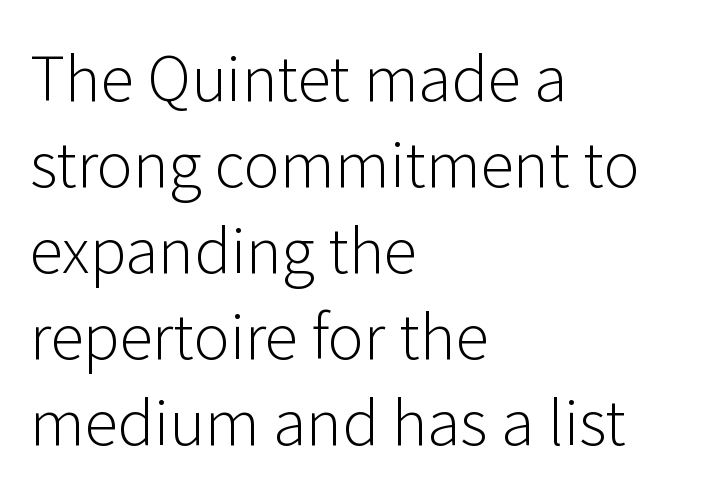
{"serif": "no", "italic": "no", "bold": "no", "weight": "light", "width": "normal", "stroke_contrast": "low", "x_height": "medium", "monospaced": "no", "underline": "no", "align": "left", "line_spacing": "normal", "line_spacing_ratio": 1.41, "letter_spacing": "normal", "letter_spacing_em": 0.0, "glyph_px": 61}
